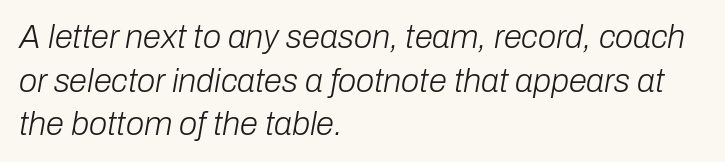
The image shows 33 px light type, italic (leaning right); set left-aligned, normal line spacing (1.32x), normal letter spacing, not underlined; low stroke contrast and a medium x-height.
